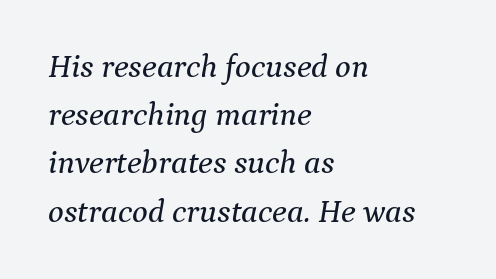
Do the characters align in a grid? No, the font is proportional. Look at the tracking — it's just the regular setting, nothing added. The type family on display is of the serif kind. Compared with a centered layout, this one pins lines to the left instead. Notice how the stems are inclined rather than vertical — that's the hallmark of italics. Anything drawn beneath the words? Only blank space.
